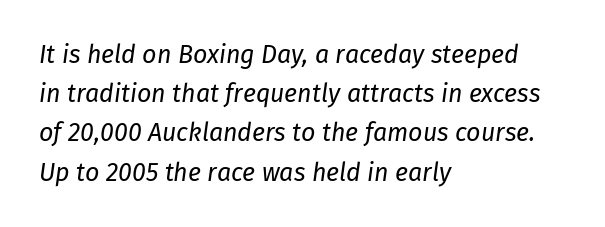
The image shows 25 px text type, italic (leaning right); set left-aligned, normal line spacing (1.57x), normal letter spacing, not underlined.
